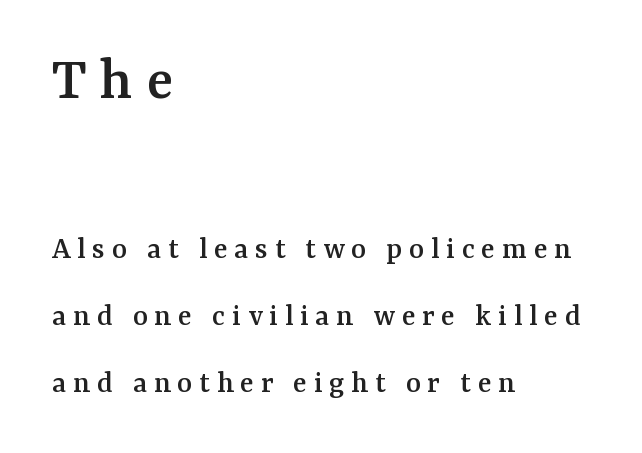
The image shows 63 px serif type, upright; set left-aligned, loose line spacing (2.09x), unusually wide letter spacing (+0.21 em), not underlined; the first (top) block is 1.97x larger; medium stroke contrast and a medium x-height.
